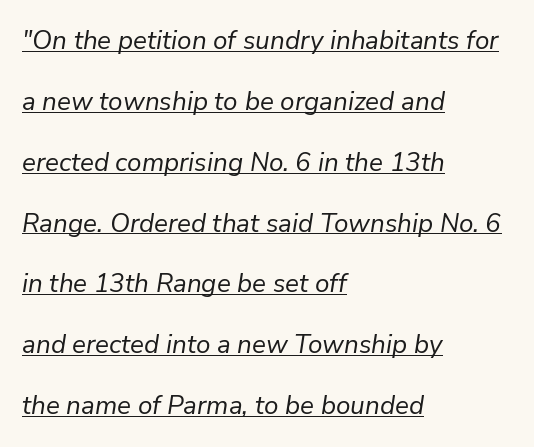
The image shows 26 px text type, italic (leaning right); set left-aligned, loose line spacing (2.34x), normal letter spacing, underlined.
